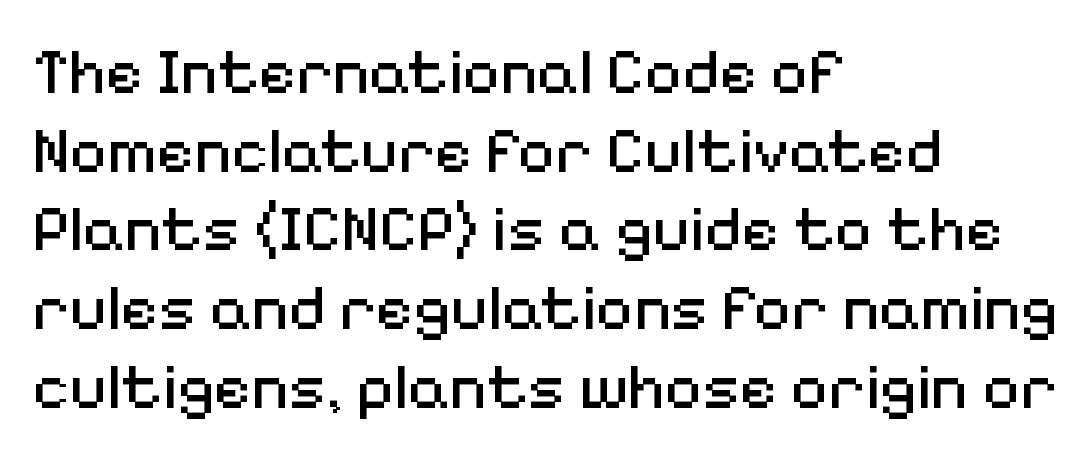
Q: Is the text bold? A: No.
Q: Is the text italic (slanted)? A: No, it is upright.
Q: Is the typeface a serif or a sans-serif typeface? A: Sans-serif.
Q: Is the text underlined? A: No.
Q: How is the paragraph aligned? A: Left-aligned.
Q: Is the spacing between letters normal or unusually wide? A: Normal.
Q: Width (condensed, normal, or wide)? A: Normal.
Q: Stroke contrast? A: Medium.
Q: x-height? A: Medium.
Q: Monospaced? A: No.
